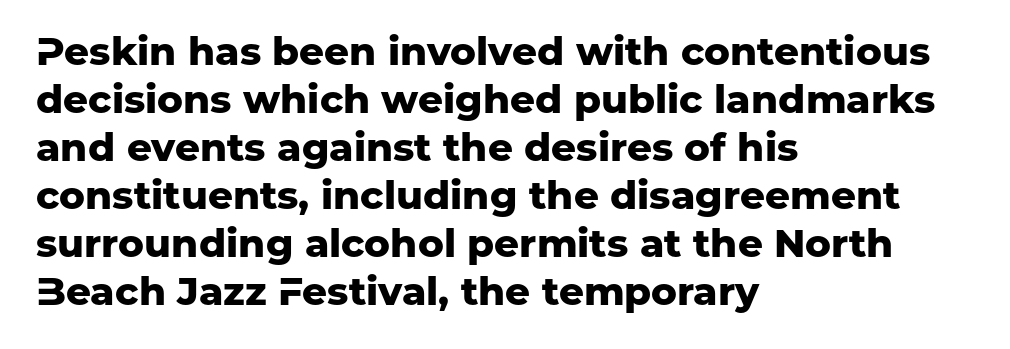
Q: Is the text bold? A: Yes.
Q: Is the text italic (slanted)? A: No, it is upright.
Q: Is the typeface a serif or a sans-serif typeface? A: Sans-serif.
Q: Is the text underlined? A: No.
Q: How is the paragraph aligned? A: Left-aligned.
Q: Is the spacing between letters normal or unusually wide? A: Normal.
Q: Width (condensed, normal, or wide)? A: Normal.
Q: Stroke contrast? A: Low.
Q: x-height? A: Medium.
Q: Monospaced? A: No.
